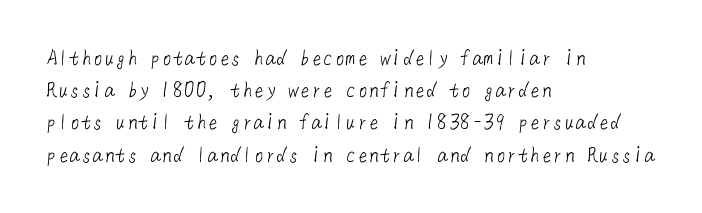
The line-height multiplier appears to be the usual default. The line texture is even and compact thanks to regular tracking. Compared with a typical body face, this is equally light or lighter still. The setting favours the left margin, as ordinary paragraphs usually do. The specimen omits any rule beneath the text block's lines.
